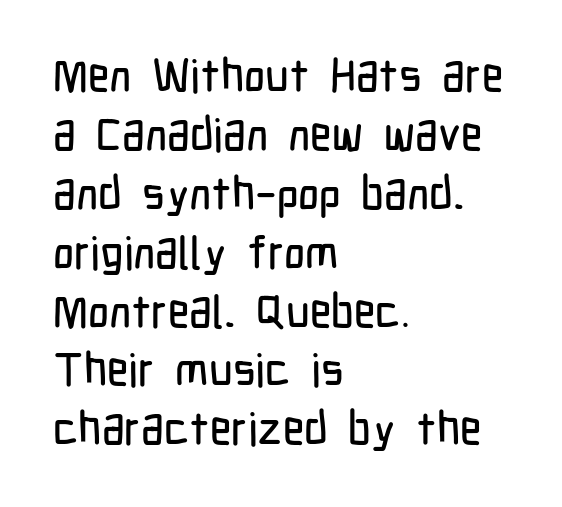
In terms of letterform style, serifs are entirely absent. Glyph-to-glyph distance matches everyday printed text. Does the copy run flush right? No — it runs flush left. You could not count columns in this text — the font is proportionally spaced. Characters remain perfectly vertical along every line. Plain, unruled lines of type.
